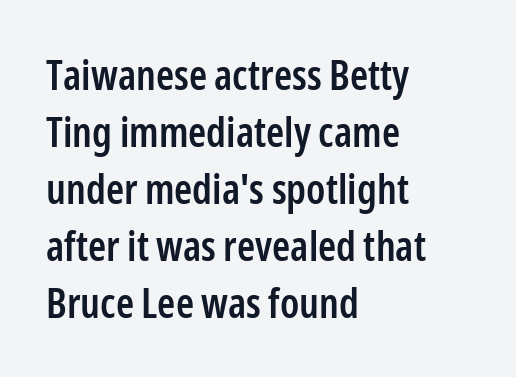
Q: Is the text bold? A: Semi-bold.
Q: Is the text italic (slanted)? A: No, it is upright.
Q: Is the typeface a serif or a sans-serif typeface? A: Sans-serif.
Q: Is the text underlined? A: No.
Q: How is the paragraph aligned? A: Left-aligned.
Q: Is the spacing between letters normal or unusually wide? A: Normal.
Q: Is the spacing between lines tight, normal or loose? A: Normal.
Q: Width (condensed, normal, or wide)? A: Condensed.
Q: Stroke contrast? A: Low.
Q: x-height? A: Medium.
Q: Monospaced? A: No.
